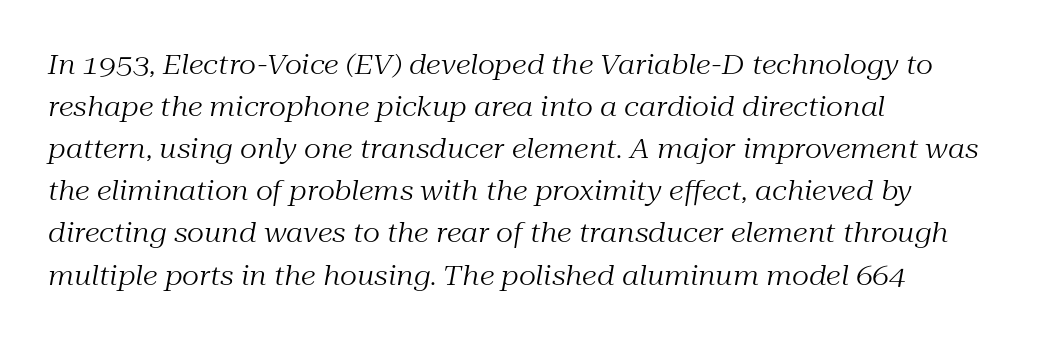
Q: Is the text bold? A: No.
Q: Is the text italic (slanted)? A: Yes, it leans right by about 10 degrees.
Q: Is the text underlined? A: No.
Q: How is the paragraph aligned? A: Left-aligned.
Q: Is the spacing between letters normal or unusually wide? A: Normal.
Q: Is the spacing between lines tight, normal or loose? A: Normal.
